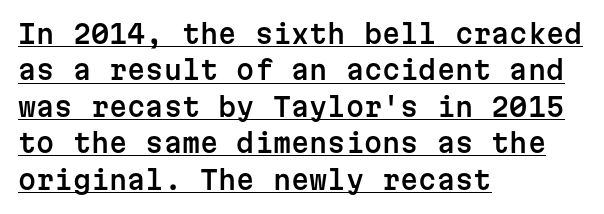
The image shows 26 px text type, upright; set left-aligned, normal line spacing (1.4x), normal letter spacing, underlined.
